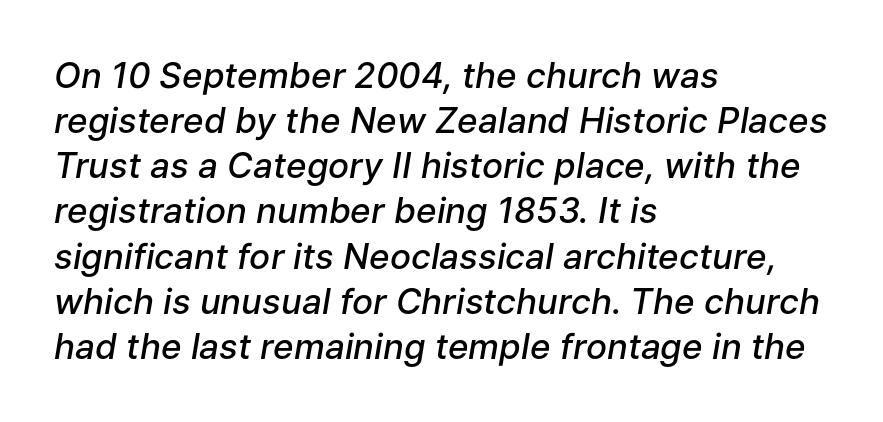
The image shows 35 px semibold type, italic (leaning right); set left-aligned, normal line spacing (1.29x), normal letter spacing, not underlined; low stroke contrast and a medium x-height.
